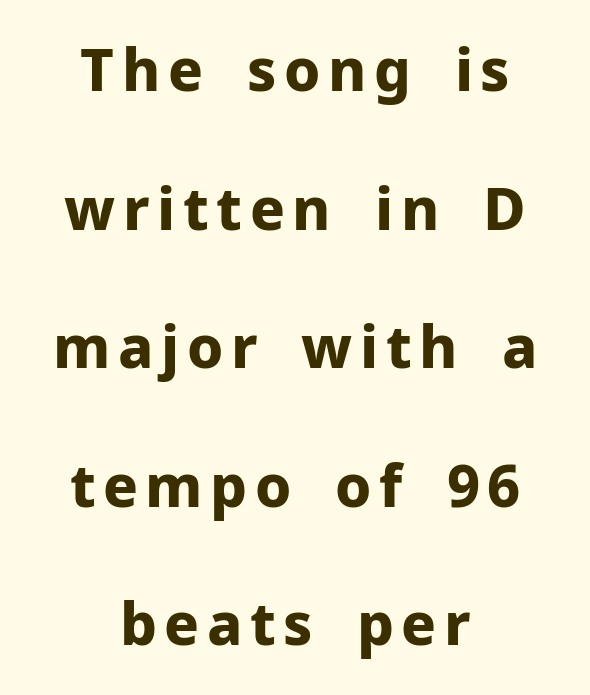
{"serif": "no", "italic": "no", "bold": "yes", "weight": "bold", "width": "normal", "stroke_contrast": "low", "x_height": "medium", "monospaced": "no", "underline": "no", "align": "center", "line_spacing": "loose", "line_spacing_ratio": 2.39, "glyph_px": 58}
